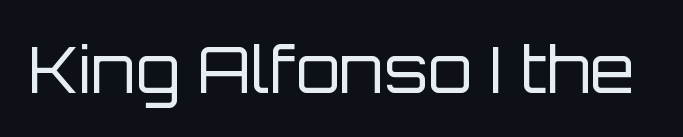
The image shows 64 px regular-weight sans-serif type, upright; set normal letter spacing, not underlined; low stroke contrast and a large x-height.
